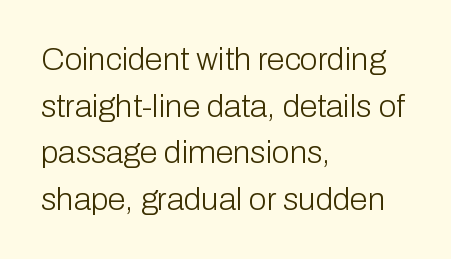
Q: Is the text bold? A: No.
Q: Is the text italic (slanted)? A: No, it is upright.
Q: Is the typeface a serif or a sans-serif typeface? A: Sans-serif.
Q: Is the text underlined? A: No.
Q: How is the paragraph aligned? A: Left-aligned.
Q: Is the spacing between letters normal or unusually wide? A: Normal.
Q: Is the spacing between lines tight, normal or loose? A: Normal.
Q: Width (condensed, normal, or wide)? A: Normal.
Q: Stroke contrast? A: Low.
Q: x-height? A: Medium.
Q: Monospaced? A: No.
